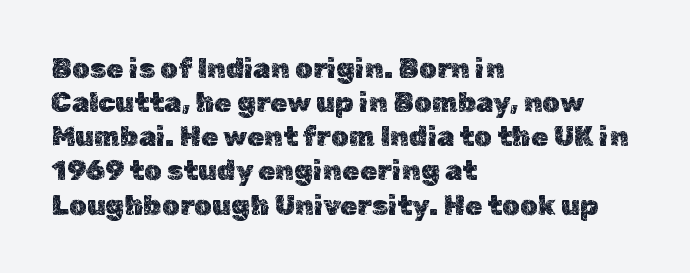
Spacing verdict: proportional, widths tailored to each character. Look at the tracking — it's just the regular setting, nothing added. Letters rest on an invisible, unmarked baseline. A roman cut, with each character standing at attention.
